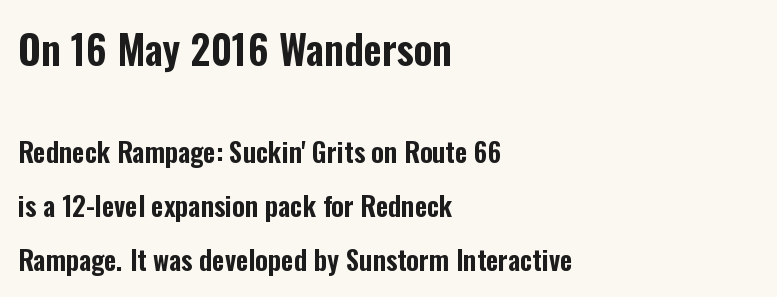
The letters stand upright; this is a roman face. Alignment: flush left. Observe the absence of serifs on each vertical stroke in this sample. The face used here is rendered with its standard letterfit.
